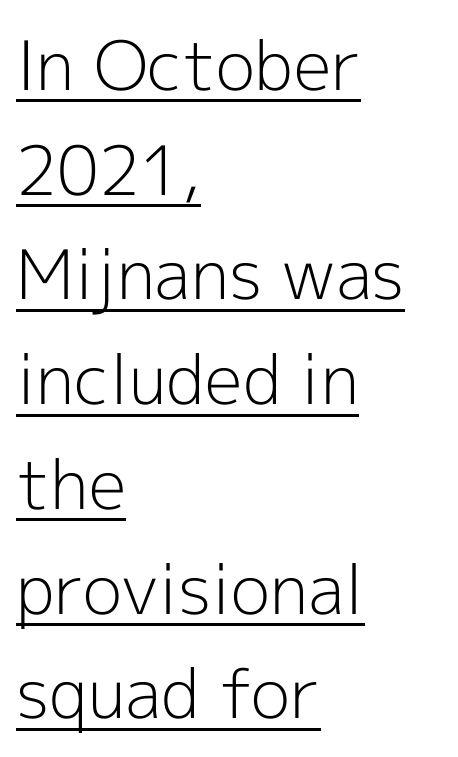
Q: Is the text bold? A: No.
Q: Is the text italic (slanted)? A: No, it is upright.
Q: Is the typeface a serif or a sans-serif typeface? A: Sans-serif.
Q: Is the text underlined? A: Yes.
Q: How is the paragraph aligned? A: Left-aligned.
Q: Is the spacing between letters normal or unusually wide? A: Normal.
Q: Is the spacing between lines tight, normal or loose? A: Normal.
Q: Width (condensed, normal, or wide)? A: Normal.
Q: x-height? A: Medium.
Q: Monospaced? A: No.
